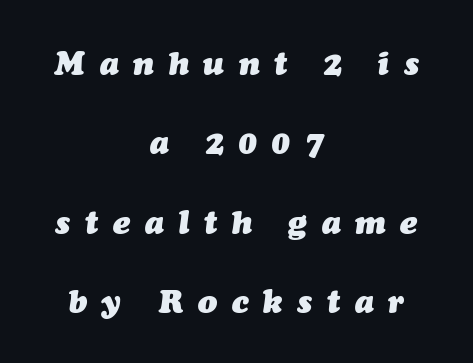
The image shows 32 px heavy type, italic (leaning right); set centered, loose line spacing (2.48x), unusually wide letter spacing (+0.46 em), not underlined; medium stroke contrast and a medium x-height.
